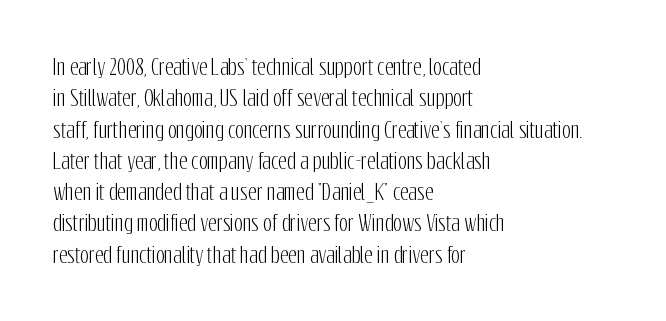
The image shows 21 px text type, upright; set left-aligned, normal line spacing (1.49x), normal letter spacing, not underlined.
